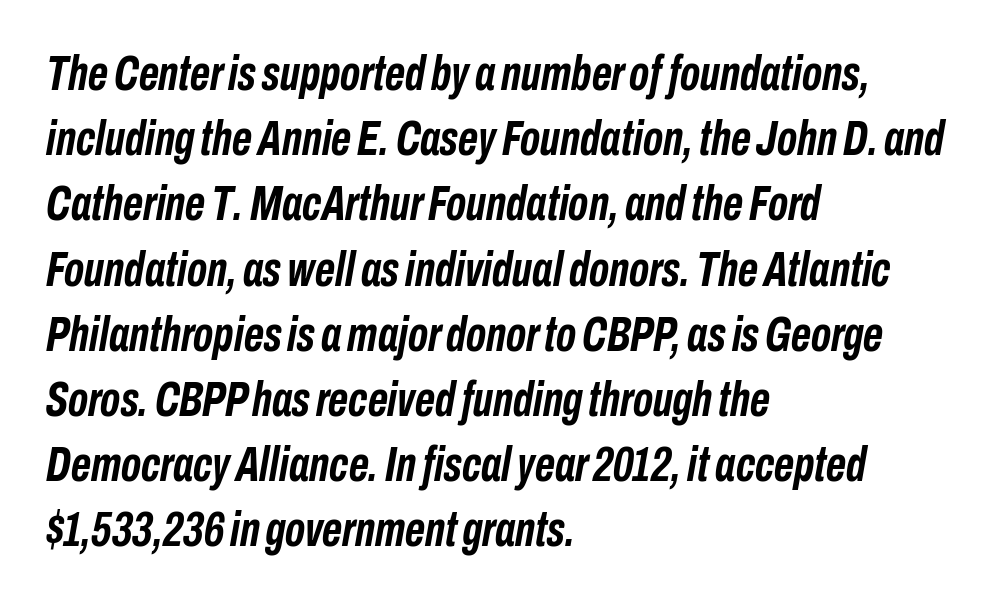
Yep, that's italic — everything's leaning. The zone under the glyphs is completely vacant. Is the letter spacing exaggerated? No — it looks like the ordinary default. The font is running at its bold setting.
